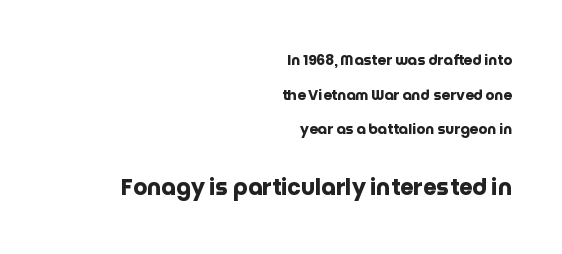
Q: Is the text bold? A: Yes.
Q: Is the text italic (slanted)? A: No, it is upright.
Q: Is the text underlined? A: No.
Q: How is the paragraph aligned? A: Right-aligned.
Q: Is the spacing between letters normal or unusually wide? A: Normal.
Q: Is the spacing between lines tight, normal or loose? A: Loose.
Q: Which block of text is set in a larger size, the first (top) or the second (bottom)? A: The second (bottom) one.
